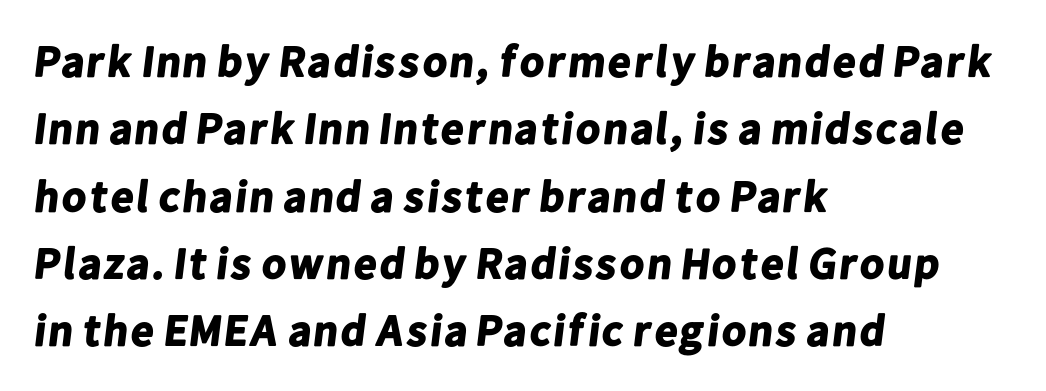
The image shows 44 px bold sans-serif type; set left-aligned, normal line spacing (1.53x), normal letter spacing, not underlined; low stroke contrast and a medium x-height.
